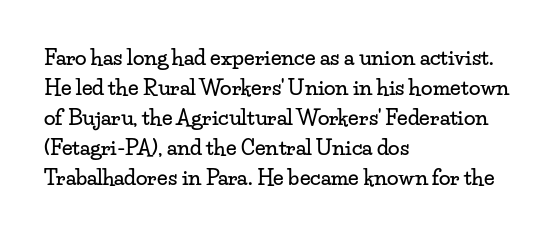
{"italic": "no", "underline": "no", "align": "left", "line_spacing": "normal", "line_spacing_ratio": 1.43, "letter_spacing": "normal", "letter_spacing_em": 0.0, "glyph_px": 21}
